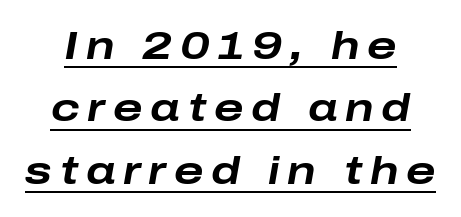
Q: Is the text bold? A: Yes.
Q: Is the text italic (slanted)? A: Yes, it leans right by about 10 degrees.
Q: Is the text underlined? A: Yes.
Q: Is the spacing between letters normal or unusually wide? A: Unusually wide.
Q: Is the spacing between lines tight, normal or loose? A: Normal.
Q: Width (condensed, normal, or wide)? A: Wide.
Q: Stroke contrast? A: Low.
Q: x-height? A: Medium.
Q: Monospaced? A: No.
